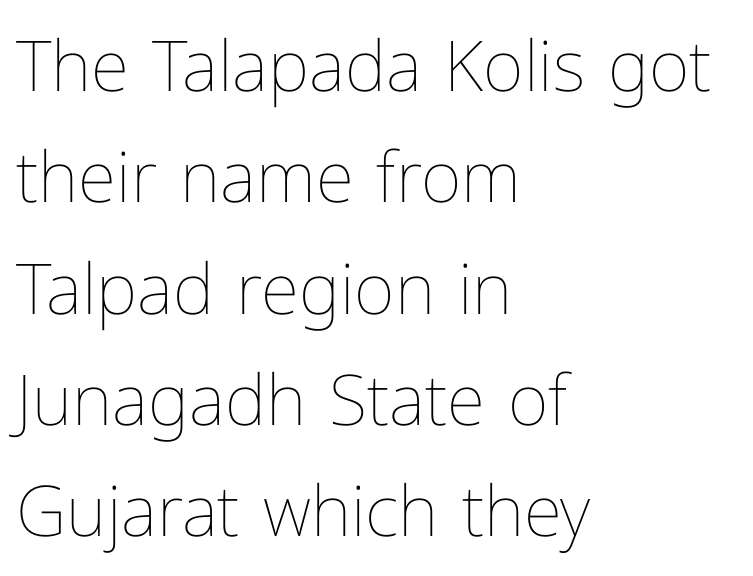
Q: Is the text bold? A: No.
Q: Is the text italic (slanted)? A: No, it is upright.
Q: Is the text underlined? A: No.
Q: How is the paragraph aligned? A: Left-aligned.
Q: Is the spacing between letters normal or unusually wide? A: Normal.
Q: Is the spacing between lines tight, normal or loose? A: Normal.
Q: Width (condensed, normal, or wide)? A: Normal.
Q: Stroke contrast? A: Low.
Q: x-height? A: Medium.
Q: Monospaced? A: No.
